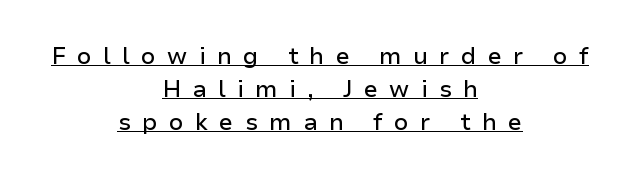
Q: Is the text italic (slanted)? A: No, it is upright.
Q: Is the text underlined? A: Yes.
Q: How is the paragraph aligned? A: Centered.
Q: Is the spacing between letters normal or unusually wide? A: Unusually wide.
Q: Is the spacing between lines tight, normal or loose? A: Normal.
